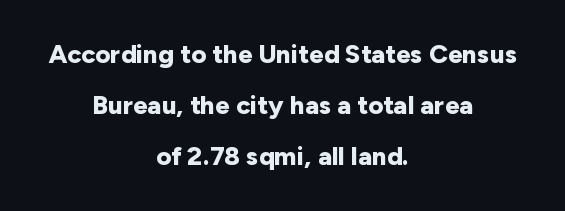
Rule under the text: the space is simply empty. Between one letter and the next there's only the usual sliver of space. Stroke thickness is high; the sample reads as a true bold. Italic? Not at all — the glyphs are vertical. If you folded the block vertically in half, each line would mirror itself in length. Airy leading.
